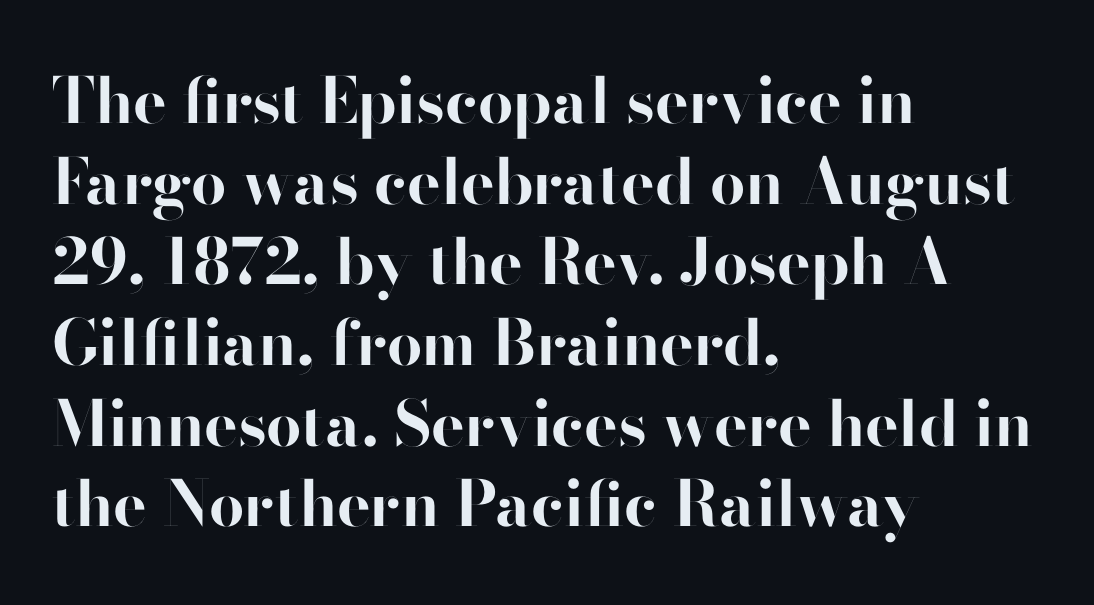
Q: Is the text bold? A: Yes.
Q: Is the text italic (slanted)? A: No, it is upright.
Q: Is the typeface a serif or a sans-serif typeface? A: Sans-serif.
Q: Is the text underlined? A: No.
Q: How is the paragraph aligned? A: Left-aligned.
Q: Is the spacing between letters normal or unusually wide? A: Normal.
Q: Is the spacing between lines tight, normal or loose? A: Normal.
Q: Width (condensed, normal, or wide)? A: Normal.
Q: Stroke contrast? A: High.
Q: x-height? A: Small.
Q: Monospaced? A: No.
